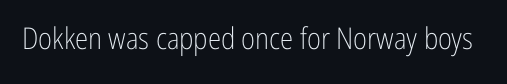
Think of a printed novel: that variable character pitch is what you see here. Italic: no, the glyphs are upright roman. The specimen omits any rule beneath the text block's lines. Compared with a typical body face, this is equally light or lighter still.
